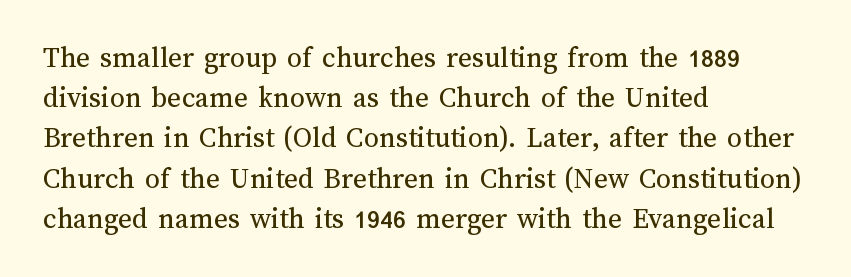
The image shows 30 px regular-weight type, upright; set left-aligned, normal line spacing (1.34x), normal letter spacing, not underlined; medium stroke contrast and a medium x-height.
